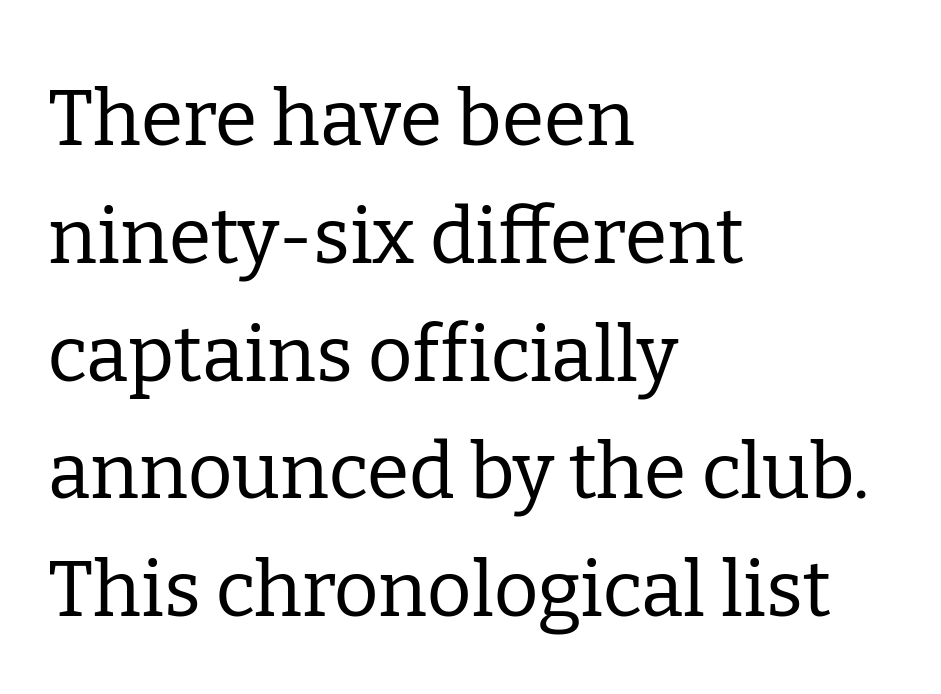
Q: Is the text bold? A: No.
Q: Is the text italic (slanted)? A: No, it is upright.
Q: Is the typeface a serif or a sans-serif typeface? A: Serif.
Q: Is the text underlined? A: No.
Q: How is the paragraph aligned? A: Left-aligned.
Q: Is the spacing between letters normal or unusually wide? A: Normal.
Q: Is the spacing between lines tight, normal or loose? A: Normal.
Q: Width (condensed, normal, or wide)? A: Normal.
Q: Stroke contrast? A: Low.
Q: x-height? A: Medium.
Q: Monospaced? A: No.
